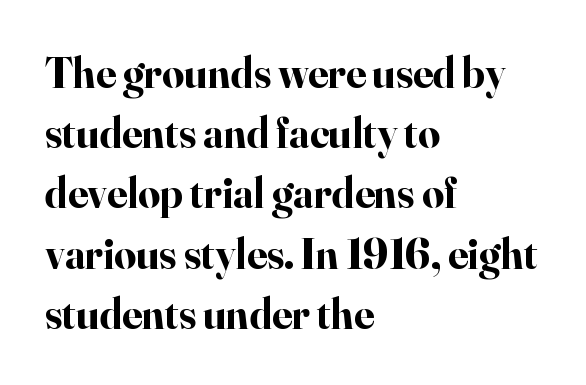
The image shows 43 px bold serif type, upright; set left-aligned, normal line spacing (1.4x), normal letter spacing, not underlined; high stroke contrast and a small x-height.
